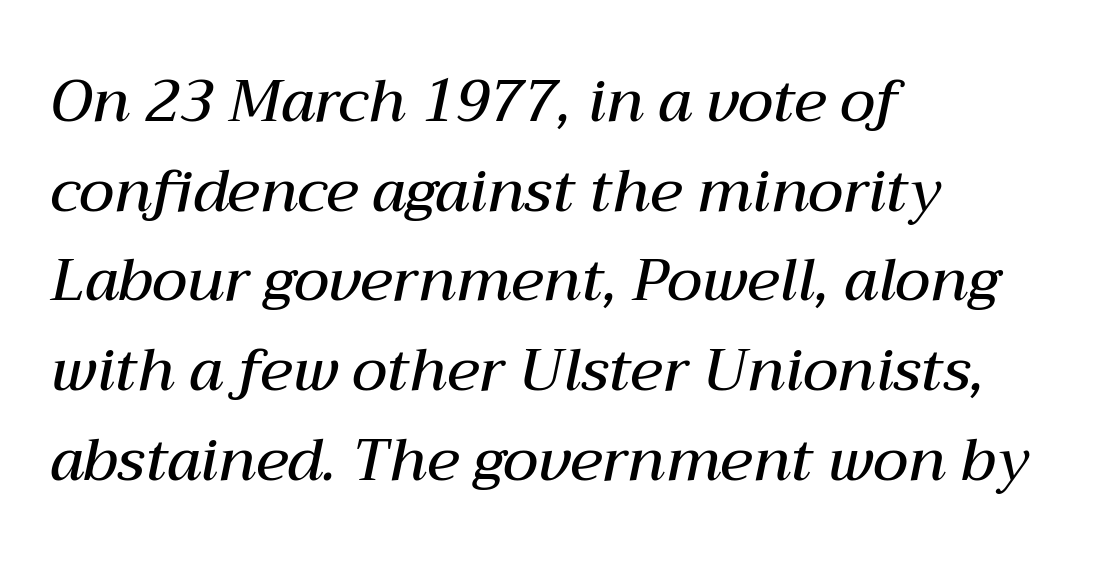
The image shows 59 px semibold type, italic (leaning right); set left-aligned, normal line spacing (1.52x), normal letter spacing, not underlined; medium stroke contrast and a medium x-height.
